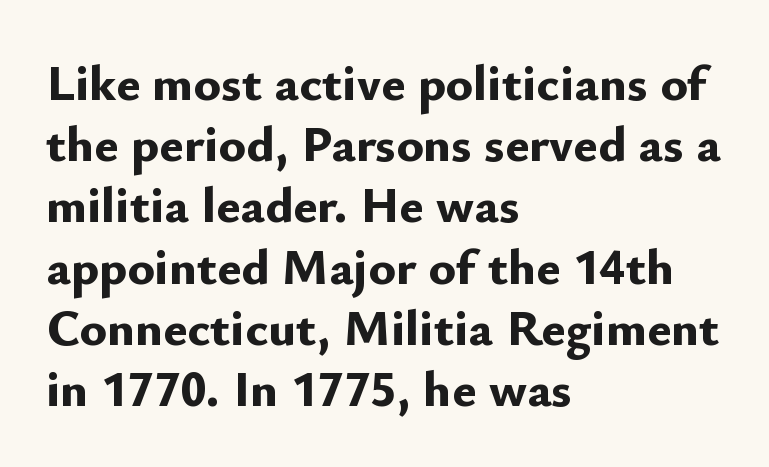
Q: Is the text bold? A: Yes.
Q: Is the text italic (slanted)? A: No, it is upright.
Q: Is the typeface a serif or a sans-serif typeface? A: Sans-serif.
Q: Is the text underlined? A: No.
Q: How is the paragraph aligned? A: Left-aligned.
Q: Is the spacing between letters normal or unusually wide? A: Normal.
Q: Width (condensed, normal, or wide)? A: Normal.
Q: Stroke contrast? A: Low.
Q: x-height? A: Small.
Q: Monospaced? A: No.
